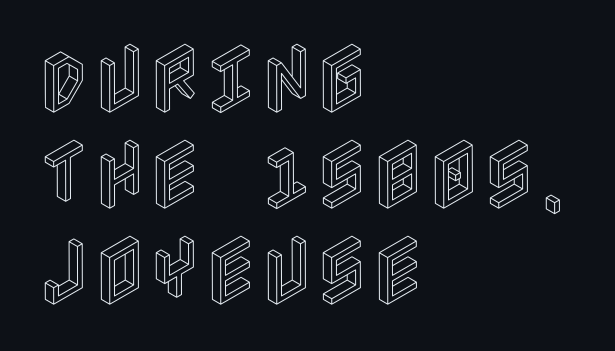
The image shows 76 px condensed type, upright; set left-aligned, normal line spacing (1.26x), normal letter spacing, not underlined; a large x-height.
